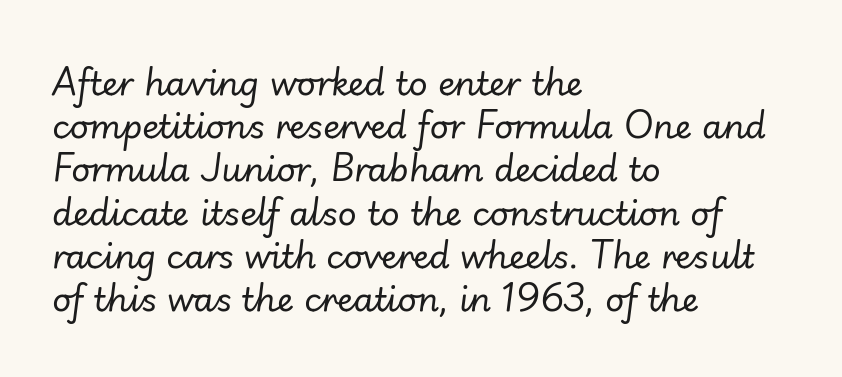
The rag falls on the right side of this text block. Successive baselines arrive at the customary interval. Here the designer chose a conventional face with non-uniform glyph widths. Each word holds together tightly as a unit, with standard inter-letter gaps. Check the space under the baseline: it is left empty. A typesetter would mark this as italic.
